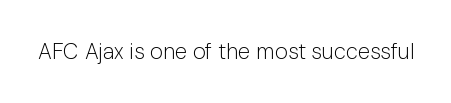
{"italic": "no", "bold": "no", "underline": "no", "letter_spacing": "normal", "letter_spacing_em": 0.0, "glyph_px": 22}
